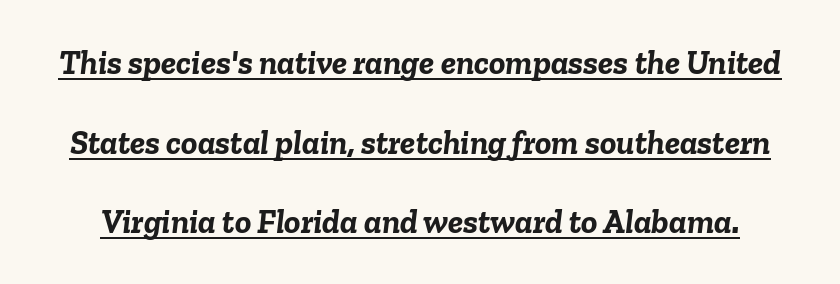
Italic? Definitely — the glyphs are oblique. Varying glyph widths throughout — classic text-font behaviour. Rows of type keep a wide berth in the vertical direction. The passage shown is underscored from start to finish. Heft: maximum for text — a bold. Inter-character spacing is left at the font's built-in metrics.
